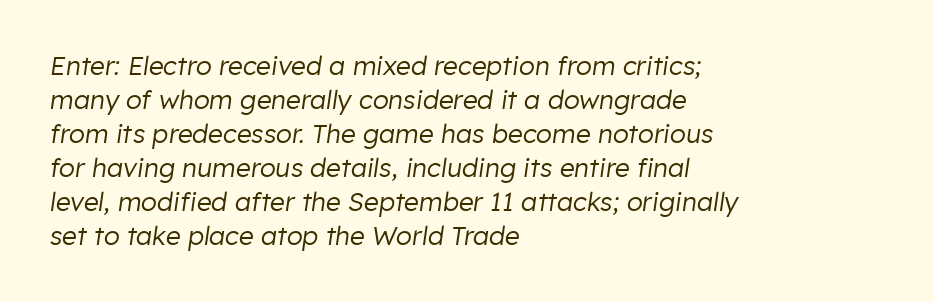
Baseline-to-baseline distance is the conventional proportion of letter height. The gaps between neighbouring characters are ordinary and unremarkable. The letters are slanted; this is an italic face. The passage is arranged the way most books set body copy — flush left.
